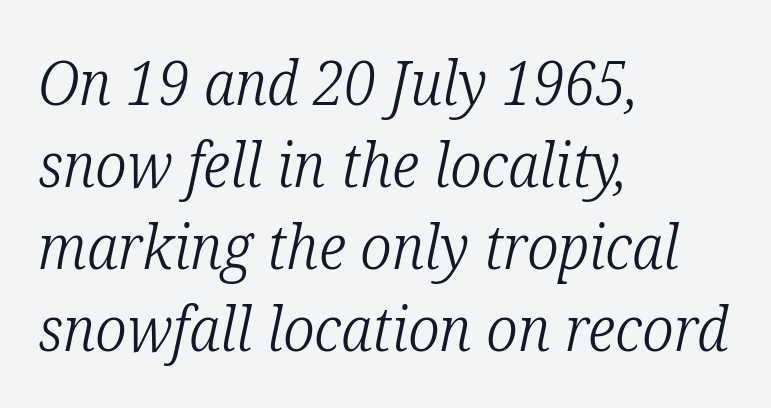
Q: Is the text bold? A: No.
Q: Is the text italic (slanted)? A: Yes, it leans right by about 12 degrees.
Q: Is the typeface a serif or a sans-serif typeface? A: Serif.
Q: Is the text underlined? A: No.
Q: How is the paragraph aligned? A: Left-aligned.
Q: Is the spacing between letters normal or unusually wide? A: Normal.
Q: Is the spacing between lines tight, normal or loose? A: Normal.
Q: Width (condensed, normal, or wide)? A: Condensed.
Q: Stroke contrast? A: Low.
Q: x-height? A: Medium.
Q: Monospaced? A: No.
